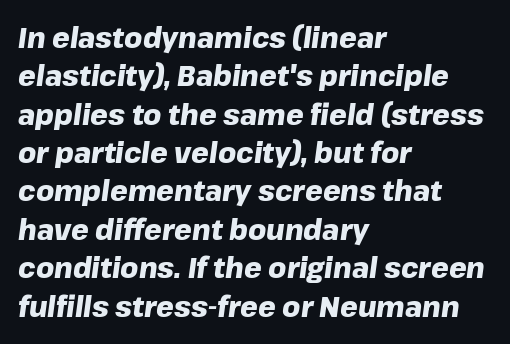
The image shows 28 px heavy type, italic (leaning right); set left-aligned, normal line spacing (1.37x), normal letter spacing, not underlined; low stroke contrast and a medium x-height.
